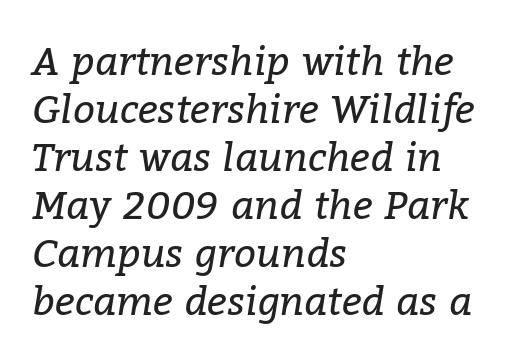
Standard letterfit; no display-style spreading of the glyphs. The typesetting does not lean heavy: it is not bold. Slanted lettering throughout. Spacing verdict: proportional, widths tailored to each character.
